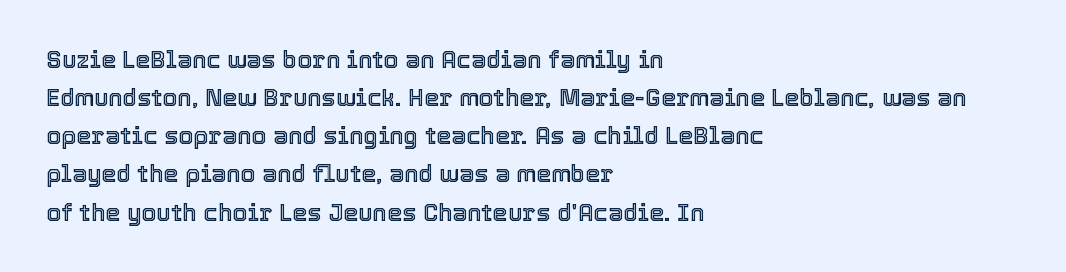
{"italic": "no", "underline": "no", "align": "left", "line_spacing": "normal", "line_spacing_ratio": 1.59, "letter_spacing": "normal", "letter_spacing_em": 0.0, "glyph_px": 24}
